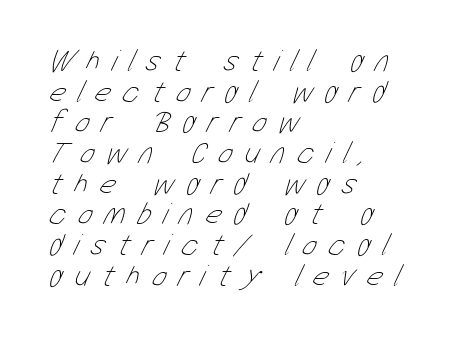
Q: Is the text bold? A: No.
Q: Is the text underlined? A: No.
Q: How is the paragraph aligned? A: Left-aligned.
Q: Is the spacing between letters normal or unusually wide? A: Unusually wide.
Q: Is the spacing between lines tight, normal or loose? A: Tight.
Q: Width (condensed, normal, or wide)? A: Condensed.
Q: Stroke contrast? A: Low.
Q: x-height? A: Medium.
Q: Monospaced? A: No.
